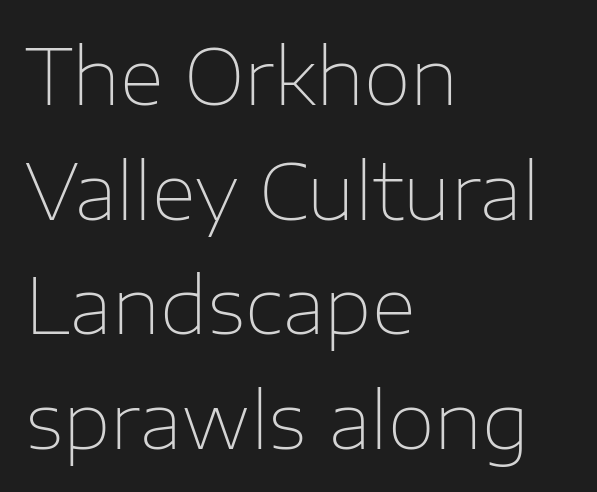
Just letters on the line, the space beneath them empty. These lines keep a tight, regular rhythm from letter to letter. The font is comparable to plain body text, perhaps lighter. Posture: vertical.
